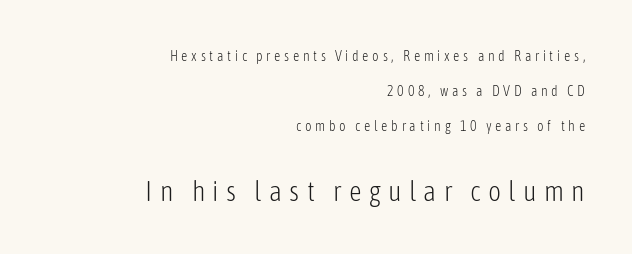
{"serif": "no", "italic": "no", "bold": "no", "weight": "light", "width": "condensed", "stroke_contrast": "low", "x_height": "medium", "monospaced": "no", "underline": "no", "align": "right", "line_spacing": "loose", "line_spacing_ratio": 2.49, "letter_spacing": "wide", "letter_spacing_em": 0.26, "larger_block": "second", "size_ratio": 2.0, "glyph_px": 28}
